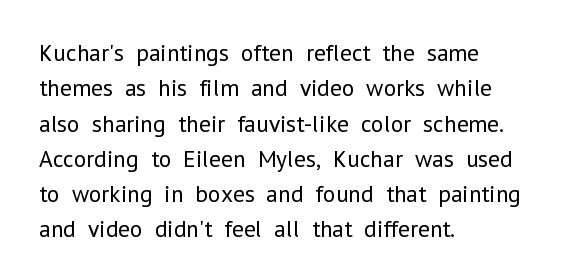
The image shows 24 px text type, upright; set left-aligned, normal line spacing (1.47x), normal letter spacing, not underlined.
